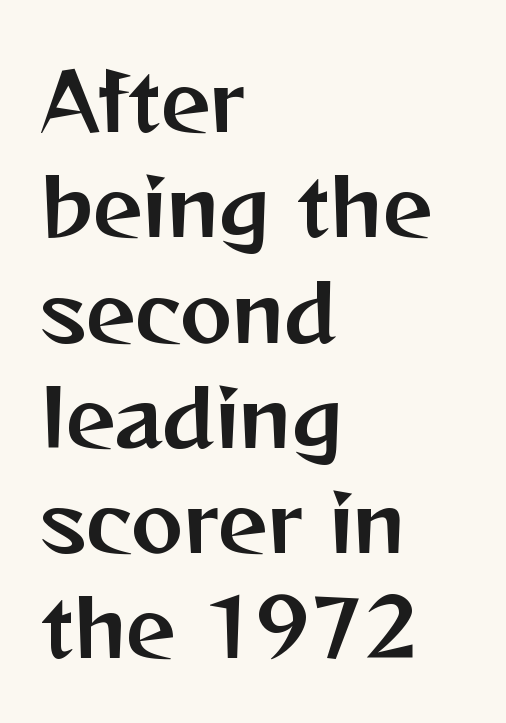
These lines sit exactly where default settings would place them. The glyphs are unaccompanied by any horizontal stroke below them. Spacing verdict: proportional, widths tailored to each character. Honestly, the letter spacing is just normal — you wouldn't notice it. The rendering anchors every line to the left-hand side. Ascenders rise straight up at ninety degrees.
